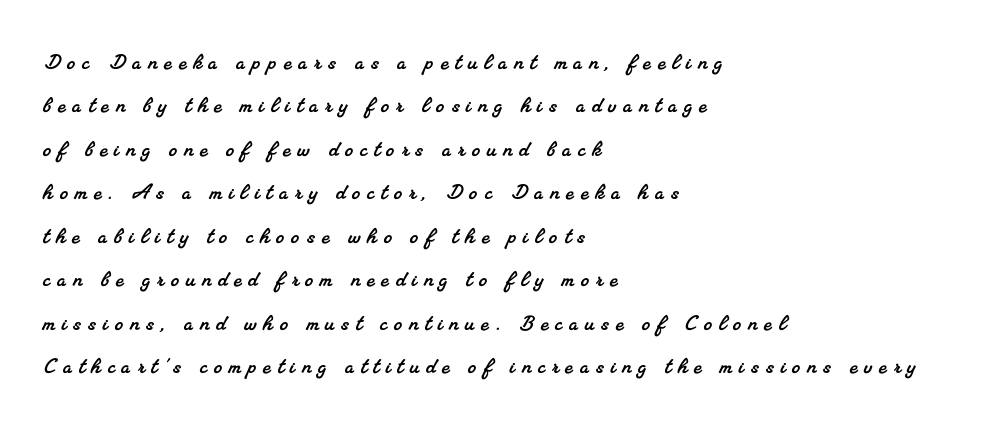
{"underline": "no", "align": "left", "line_spacing": "normal", "line_spacing_ratio": 1.67, "letter_spacing": "wide", "letter_spacing_em": 0.27, "glyph_px": 26}
